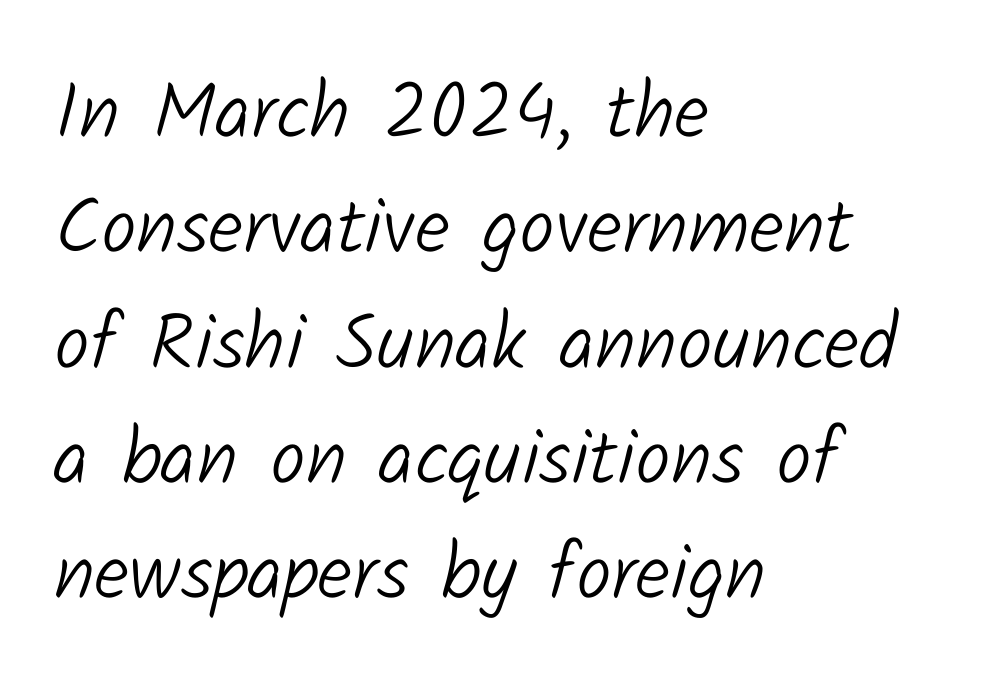
The rendering uses natural spacing where letterforms have individual widths. The strip under each line holds only bare page. Nothing sits at the stroke ends, so this counts as sans-serif. Students, note that the glyphs here touch the page at normal intervals. If you drew a ruler down the left edge, every line would touch it. Honestly, the row spacing looks completely unremarkable.
